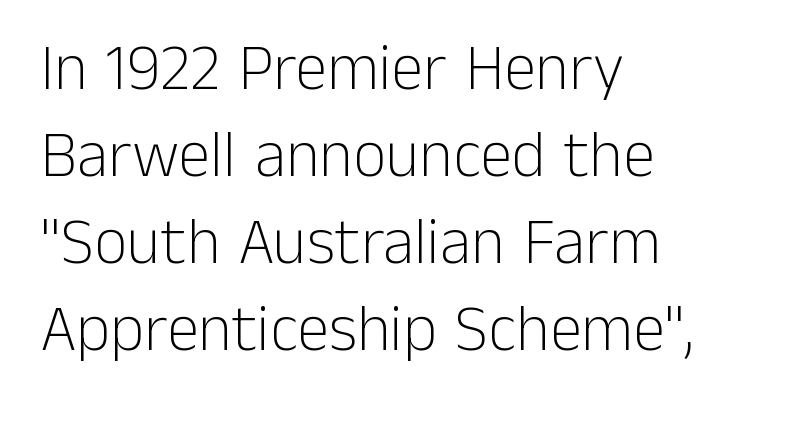
Is this a fixed-width face? No — the glyphs have proportional, varying widths. You could call the tracking neutral — neither tight nor loose. The words here are not underlined. Line beginnings align vertically; line endings do not. Designer's note — italics off, roman on.
